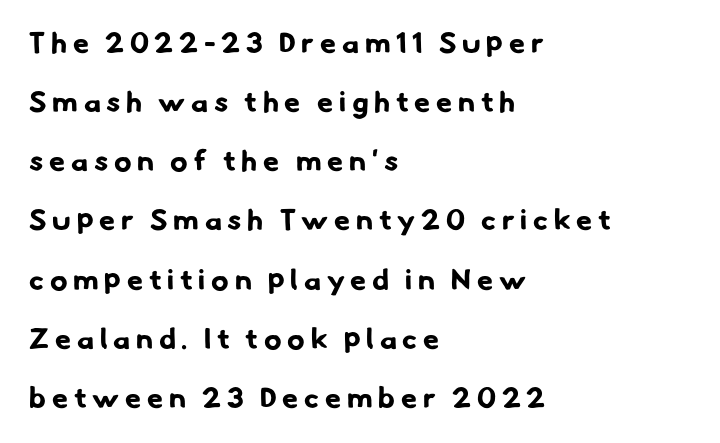
The image shows 29 px bold sans-serif type; set left-aligned, loose line spacing (2.04x), unusually wide letter spacing (+0.2 em), not underlined; low stroke contrast and a small x-height.
